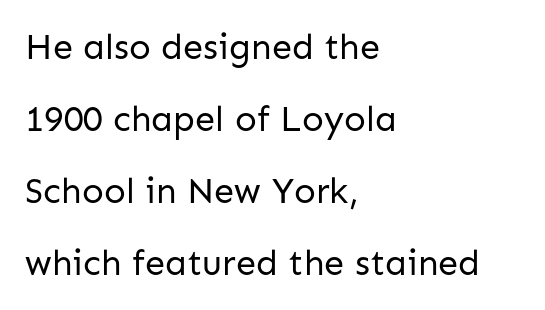
{"serif": "no", "italic": "no", "bold": "no", "weight": "regular", "width": "normal", "stroke_contrast": "low", "x_height": "medium", "monospaced": "no", "underline": "no", "align": "left", "line_spacing": "loose", "line_spacing_ratio": 2.0, "letter_spacing": "normal", "letter_spacing_em": 0.0, "glyph_px": 36}
